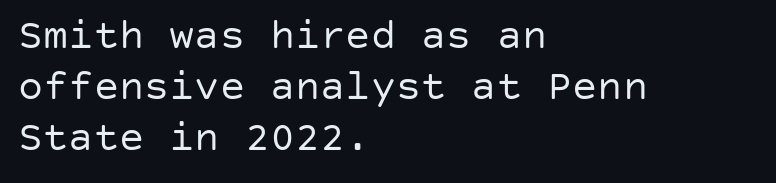
Q: Is the text bold? A: No.
Q: Is the text italic (slanted)? A: No, it is upright.
Q: Is the typeface a serif or a sans-serif typeface? A: Sans-serif.
Q: Is the text underlined? A: No.
Q: How is the paragraph aligned? A: Left-aligned.
Q: Is the spacing between letters normal or unusually wide? A: Normal.
Q: Width (condensed, normal, or wide)? A: Normal.
Q: Stroke contrast? A: Low.
Q: x-height? A: Large.
